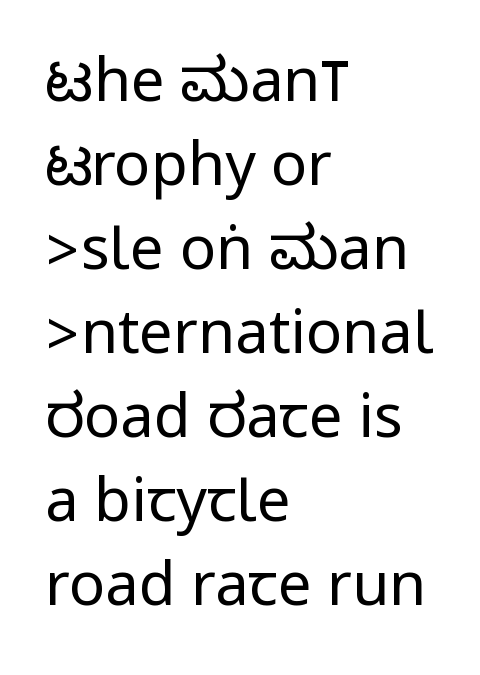
The image shows 60 px regular-weight, condensed sans-serif type, upright; set left-aligned, normal line spacing (1.4x), normal letter spacing, not underlined; low stroke contrast.
